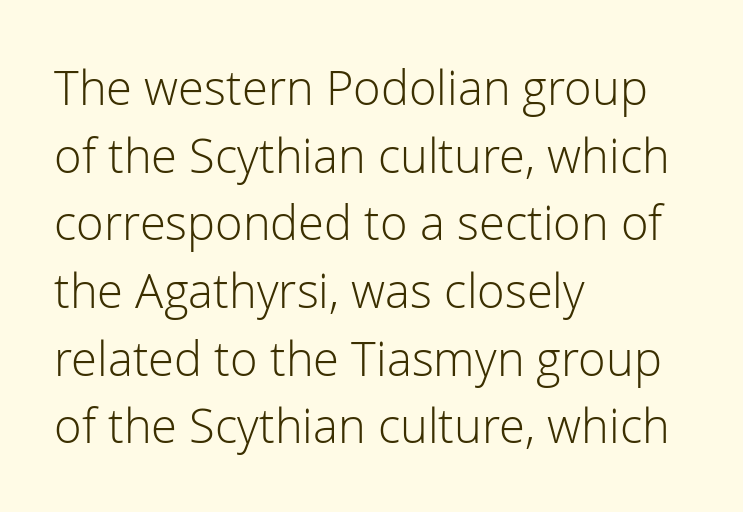
Q: Is the text bold? A: No.
Q: Is the text italic (slanted)? A: No, it is upright.
Q: Is the typeface a serif or a sans-serif typeface? A: Sans-serif.
Q: Is the text underlined? A: No.
Q: How is the paragraph aligned? A: Left-aligned.
Q: Is the spacing between letters normal or unusually wide? A: Normal.
Q: Is the spacing between lines tight, normal or loose? A: Normal.
Q: Width (condensed, normal, or wide)? A: Normal.
Q: Stroke contrast? A: Low.
Q: x-height? A: Medium.
Q: Monospaced? A: No.
